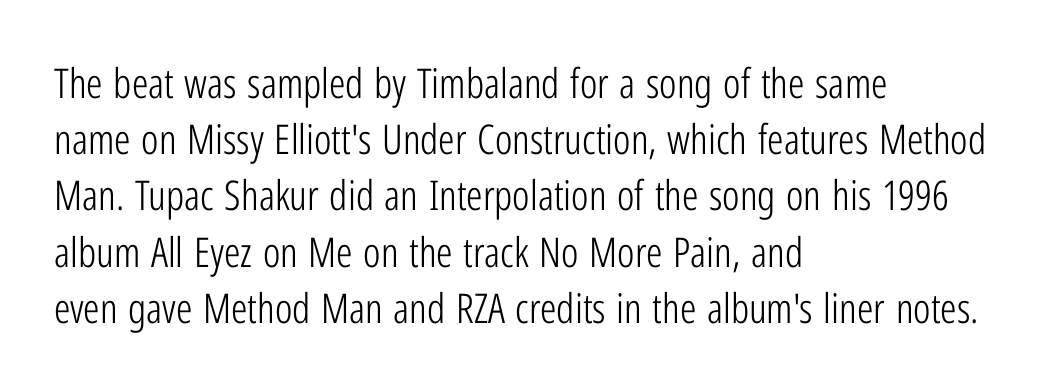
{"serif": "no", "italic": "no", "bold": "no", "weight": "light", "width": "condensed", "stroke_contrast": "low", "x_height": "medium", "monospaced": "no", "underline": "no", "align": "left", "line_spacing": "normal", "line_spacing_ratio": 1.37, "letter_spacing": "normal", "letter_spacing_em": 0.0, "glyph_px": 41}
